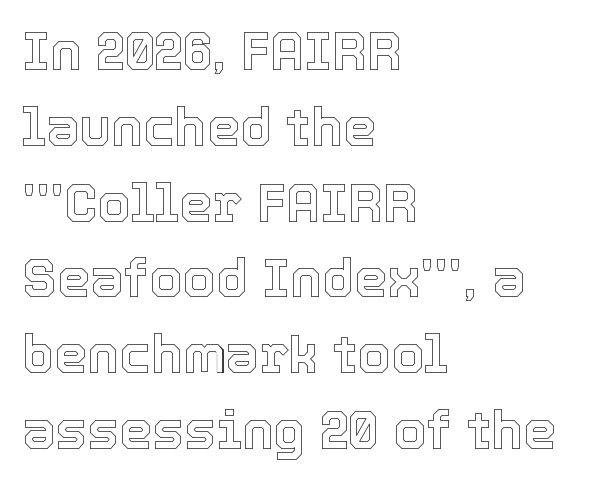
Q: Is the text italic (slanted)? A: No, it is upright.
Q: Is the text underlined? A: No.
Q: How is the paragraph aligned? A: Left-aligned.
Q: Is the spacing between letters normal or unusually wide? A: Normal.
Q: Is the spacing between lines tight, normal or loose? A: Normal.
Q: Width (condensed, normal, or wide)? A: Normal.
Q: x-height? A: Medium.
Q: Monospaced? A: No.
